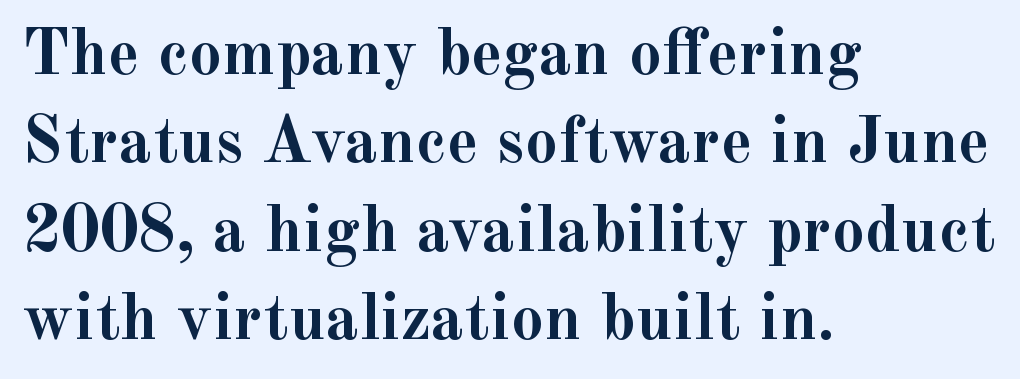
The image shows 66 px semibold serif type, upright; set left-aligned, normal line spacing (1.34x), normal letter spacing, not underlined; a small x-height.
